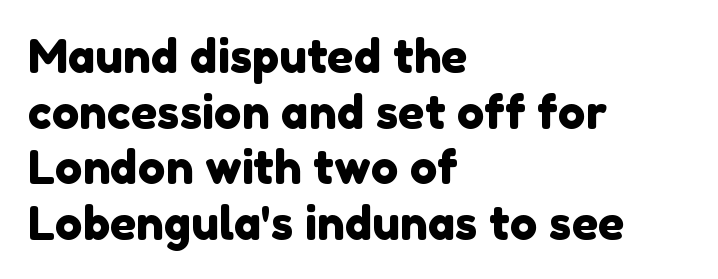
Q: Is the typeface a serif or a sans-serif typeface? A: Sans-serif.
Q: Is the text underlined? A: No.
Q: How is the paragraph aligned? A: Left-aligned.
Q: Is the spacing between letters normal or unusually wide? A: Normal.
Q: Width (condensed, normal, or wide)? A: Normal.
Q: Stroke contrast? A: Low.
Q: x-height? A: Medium.
Q: Monospaced? A: No.
